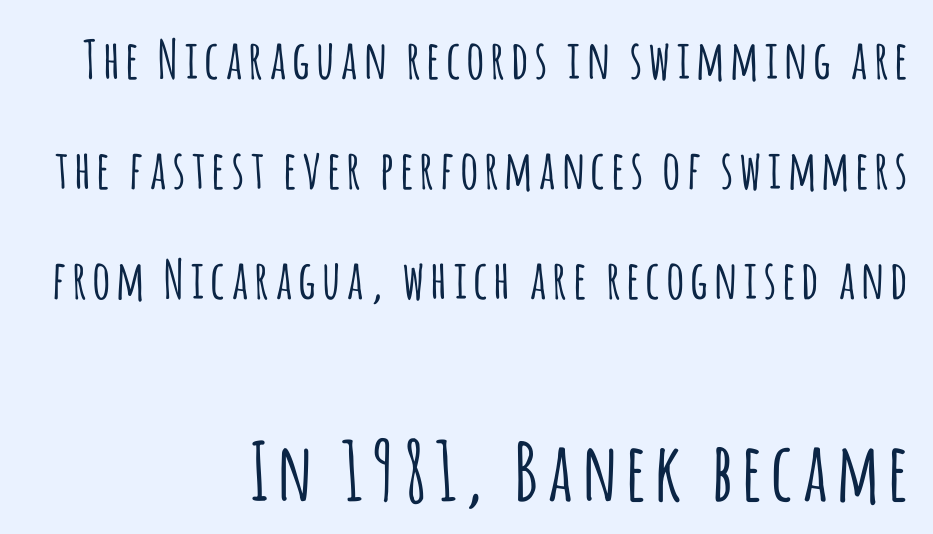
A great deal of white space separates one row of letters from the next. Each letter's strokes conclude bluntly, with no projecting serifs. The paragraph has a hard right edge and a soft left edge. Unmarked baselines from the first word to the last. A student would notice the bottom passage is typeset larger than what precedes it. The face used here is proportionally spaced, like ordinary book or web type.
